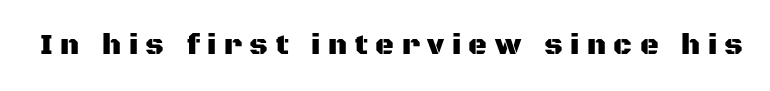
Q: Is the text italic (slanted)? A: No, it is upright.
Q: Is the typeface a serif or a sans-serif typeface? A: Sans-serif.
Q: Is the text underlined? A: No.
Q: Is the spacing between letters normal or unusually wide? A: Unusually wide.
Q: Width (condensed, normal, or wide)? A: Normal.
Q: Stroke contrast? A: Medium.
Q: x-height? A: Large.
Q: Monospaced? A: No.
